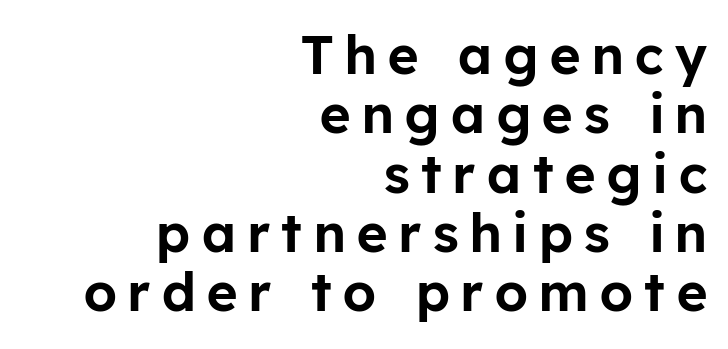
{"serif": "no", "italic": "no", "width": "normal", "stroke_contrast": "low", "x_height": "medium", "monospaced": "no", "underline": "no", "align": "right", "line_spacing": "tight", "line_spacing_ratio": 1.12, "letter_spacing": "wide", "letter_spacing_em": 0.22, "glyph_px": 53}
